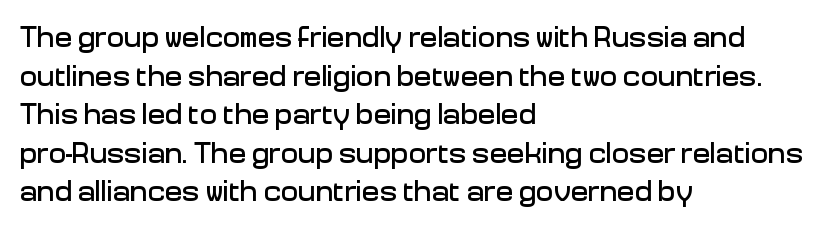
Q: Is the text italic (slanted)? A: No, it is upright.
Q: Is the typeface a serif or a sans-serif typeface? A: Sans-serif.
Q: Is the text underlined? A: No.
Q: How is the paragraph aligned? A: Left-aligned.
Q: Is the spacing between letters normal or unusually wide? A: Normal.
Q: Is the spacing between lines tight, normal or loose? A: Normal.
Q: Width (condensed, normal, or wide)? A: Normal.
Q: Stroke contrast? A: Low.
Q: x-height? A: Medium.
Q: Monospaced? A: No.
